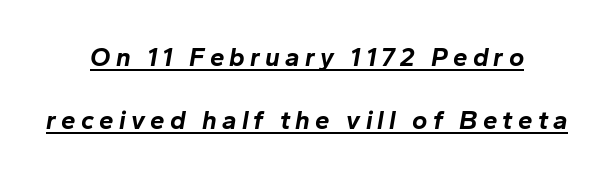
If you folded the block vertically in half, each line would mirror itself in length. In terms of posture, this sample is oblique. Substantial extra tracking has been applied to these lines. Honestly, the rows look like they've been pulled way apart.
